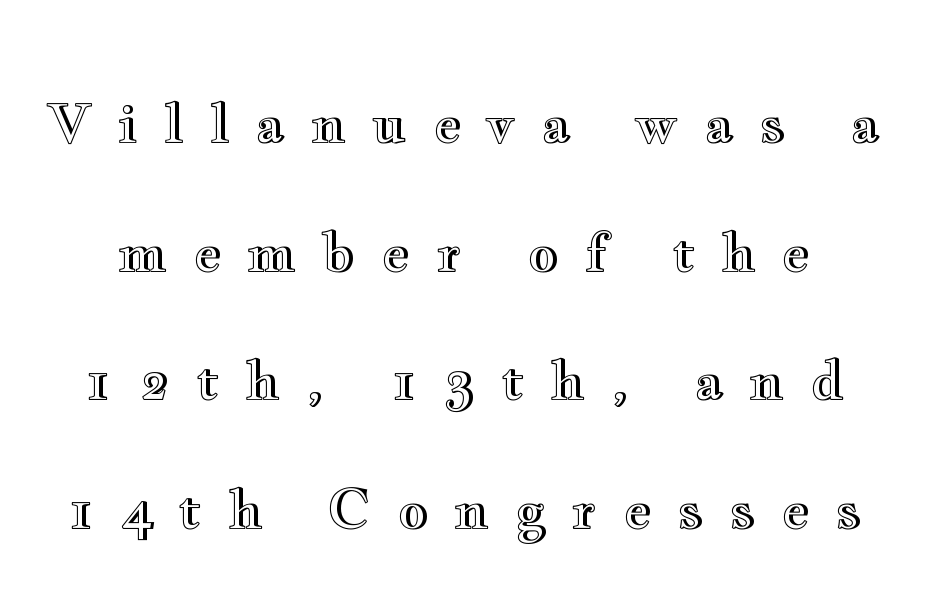
{"italic": "no", "width": "wide", "x_height": "small", "monospaced": "no", "underline": "no", "line_spacing": "loose", "line_spacing_ratio": 2.38, "letter_spacing": "wide", "letter_spacing_em": 0.47, "glyph_px": 54}
